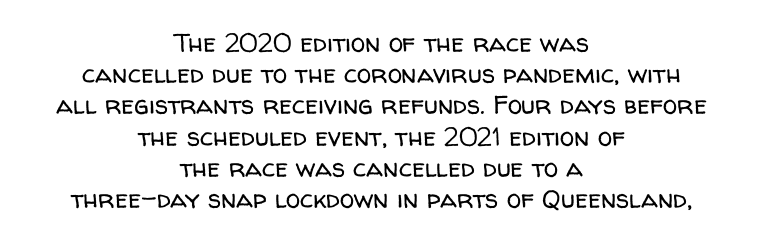
The image shows 26 px text type, upright; set centered, line spacing 1.2x, normal letter spacing, not underlined.
